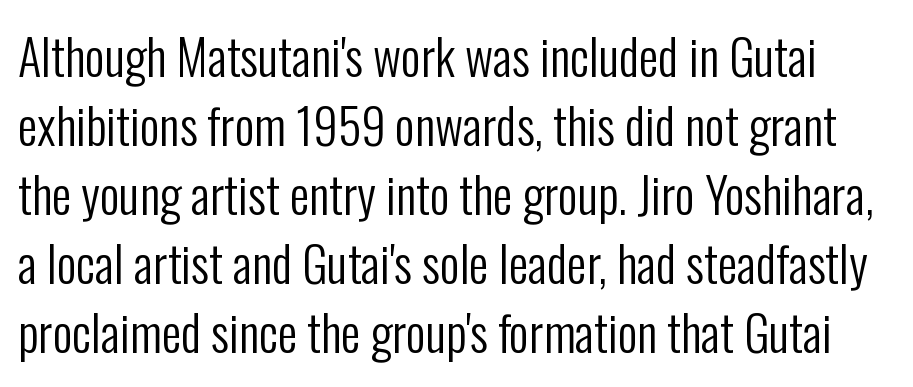
{"serif": "no", "italic": "no", "bold": "no", "weight": "regular", "width": "condensed", "stroke_contrast": "low", "x_height": "medium", "monospaced": "no", "underline": "no", "line_spacing": "normal", "line_spacing_ratio": 1.41, "letter_spacing": "normal", "letter_spacing_em": 0.0, "glyph_px": 49}
